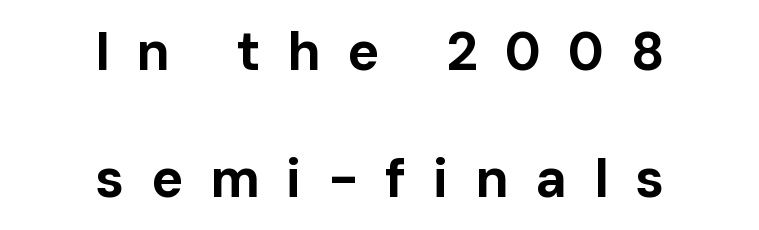
The baseline area is clear. Pretty heavy lettering here — definitely bold. Spacing verdict: proportional, widths tailored to each character. Centered paragraph, ragged on both sides. In terms of letterspacing, this is a distinctly airy, spread setting.
